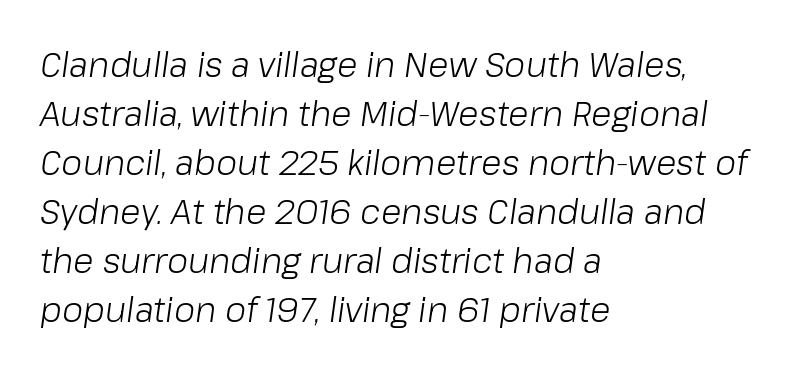
{"italic": "yes", "lean": "right", "slant_degrees": 8, "bold": "no", "weight": "light", "width": "normal", "stroke_contrast": "low", "x_height": "medium", "monospaced": "no", "underline": "no", "align": "left", "line_spacing": "normal", "line_spacing_ratio": 1.44, "letter_spacing": "normal", "letter_spacing_em": 0.0, "glyph_px": 34}
